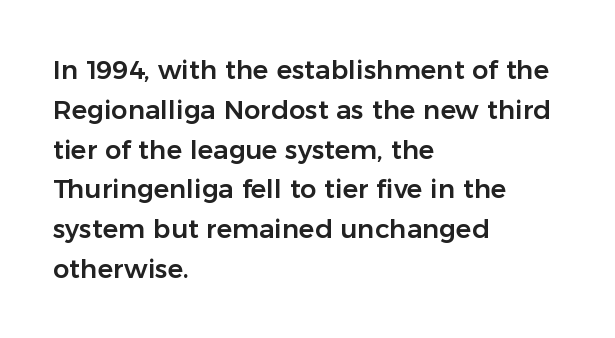
The image shows 26 px text type, upright; set left-aligned, normal line spacing (1.53x), normal letter spacing, not underlined.
